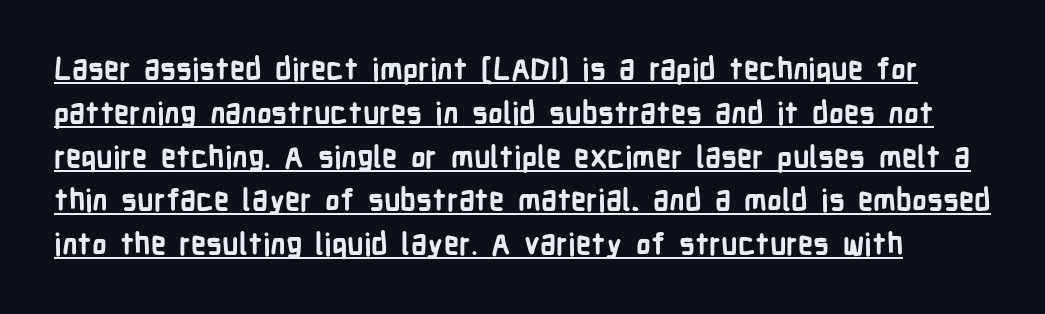
{"serif": "no", "italic": "no", "bold": "yes", "weight": "bold", "width": "condensed", "stroke_contrast": "low", "x_height": "medium", "monospaced": "no", "underline": "yes", "line_spacing": "normal", "line_spacing_ratio": 1.46, "letter_spacing": "normal", "letter_spacing_em": 0.0, "glyph_px": 30}
